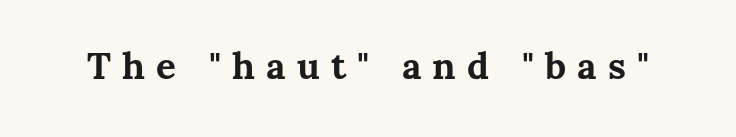
{"italic": "no", "bold": "yes", "weight": "bold", "width": "normal", "stroke_contrast": "medium", "x_height": "medium", "monospaced": "no", "underline": "no", "letter_spacing": "wide", "letter_spacing_em": 0.3, "glyph_px": 37}
